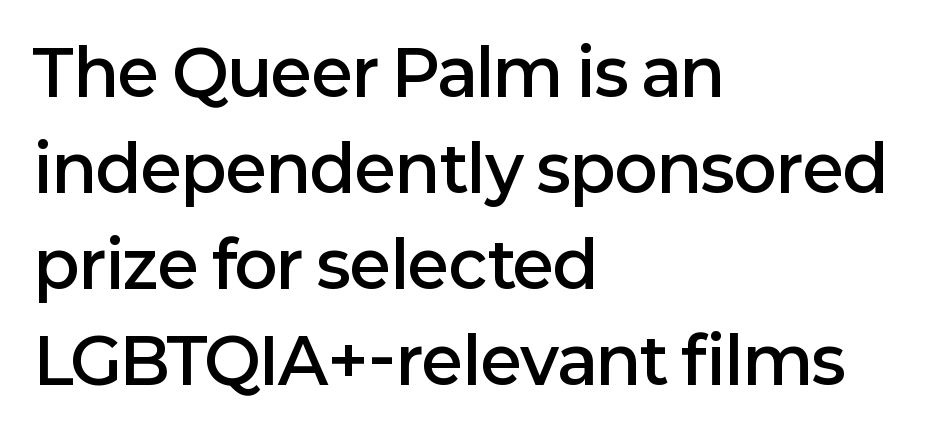
Q: Is the text bold? A: Semi-bold.
Q: Is the text italic (slanted)? A: No, it is upright.
Q: Is the typeface a serif or a sans-serif typeface? A: Sans-serif.
Q: Is the text underlined? A: No.
Q: How is the paragraph aligned? A: Left-aligned.
Q: Is the spacing between letters normal or unusually wide? A: Normal.
Q: Is the spacing between lines tight, normal or loose? A: Normal.
Q: Width (condensed, normal, or wide)? A: Normal.
Q: Stroke contrast? A: Low.
Q: x-height? A: Medium.
Q: Monospaced? A: No.
